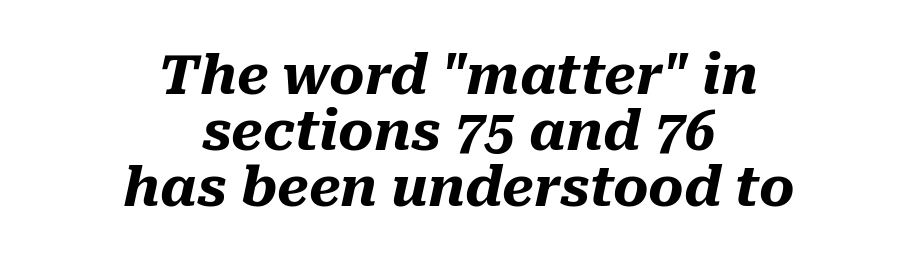
{"italic": "yes", "lean": "right", "slant_degrees": 10, "bold": "yes", "weight": "heavy", "width": "normal", "stroke_contrast": "medium", "x_height": "medium", "monospaced": "no", "underline": "no", "align": "center", "line_spacing": "tight", "line_spacing_ratio": 1.04, "letter_spacing": "normal", "letter_spacing_em": 0.0, "glyph_px": 54}
